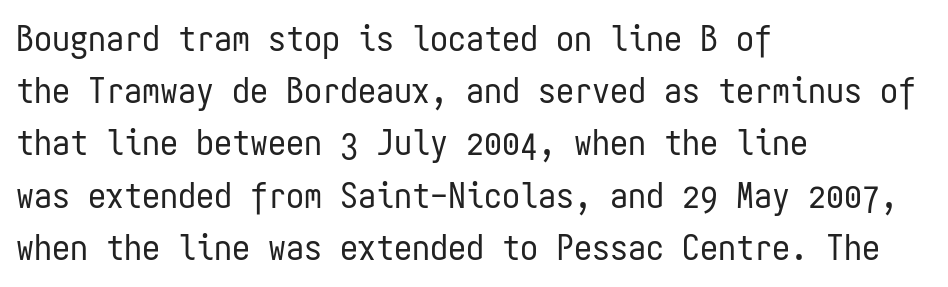
The image shows 36 px regular-weight, condensed sans-serif type, upright, monospaced; set left-aligned, normal line spacing (1.45x), normal letter spacing, not underlined; low stroke contrast and a medium x-height.
